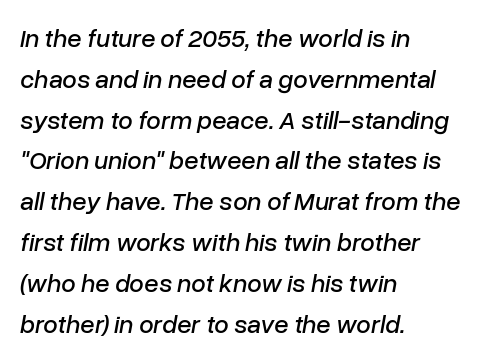
The paragraph has a hard left edge and a soft right edge. Vertical spacing — default. The glyphs look as if they've been sheared to an angle. Short note: letters normally spaced.
